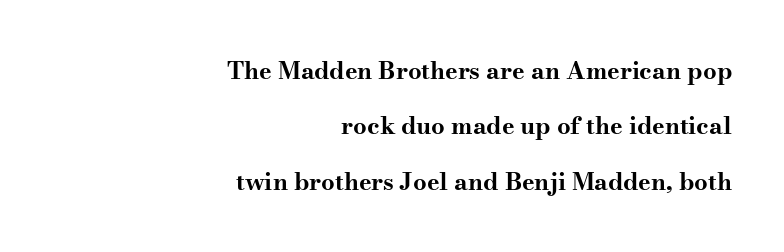
The image shows 24 px bold type, upright; set right-aligned, loose line spacing (2.31x), normal letter spacing, not underlined.
